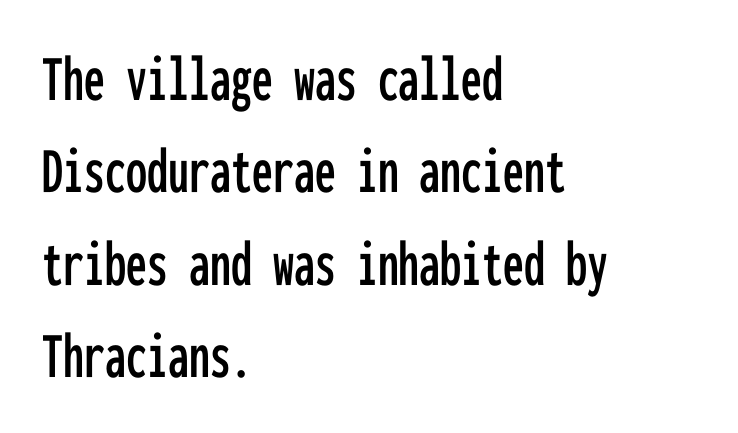
If you drew a ruler down the left edge, every line would touch it. Type style note: lacks serifs. When letters stand straight like this, we call the style roman or upright. Underlining? Definitely not there. This rendering leaves character spacing at its baseline value. Compared with typical paragraphs, the rows here are spaced about the same.
